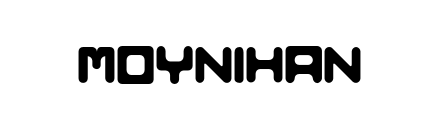
Q: Is the typeface a serif or a sans-serif typeface? A: Sans-serif.
Q: Is the text underlined? A: No.
Q: Is the spacing between letters normal or unusually wide? A: Normal.
Q: Width (condensed, normal, or wide)? A: Normal.
Q: Stroke contrast? A: Low.
Q: x-height? A: Large.
Q: Monospaced? A: No.
